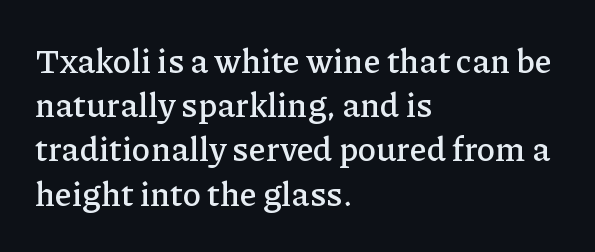
{"serif": "yes", "italic": "no", "width": "normal", "stroke_contrast": "low", "x_height": "medium", "monospaced": "no", "underline": "no", "align": "left", "line_spacing": "normal", "line_spacing_ratio": 1.3, "letter_spacing": "normal", "letter_spacing_em": 0.0, "glyph_px": 34}
